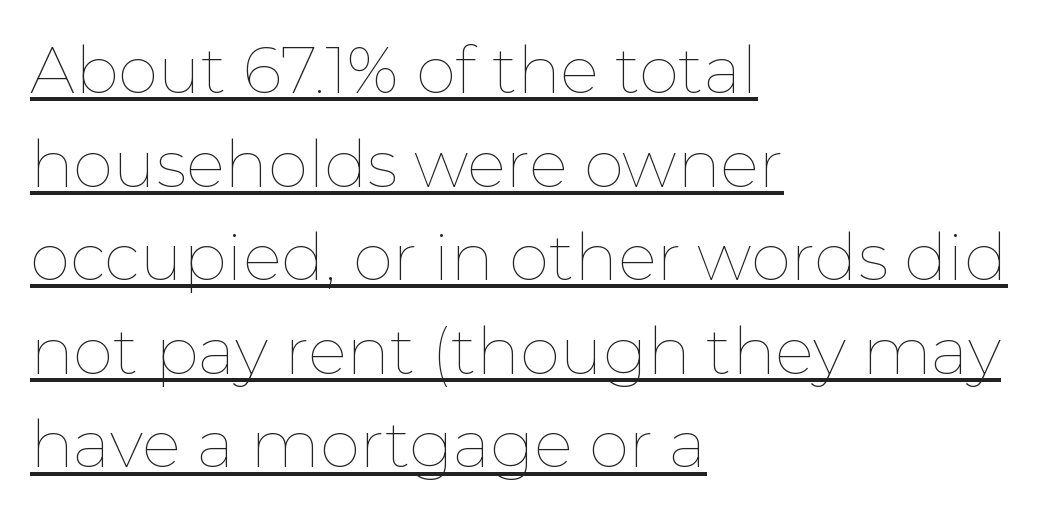
The image shows 65 px thin type, upright; set left-aligned, normal line spacing (1.44x), normal letter spacing, underlined; low stroke contrast and a medium x-height.
